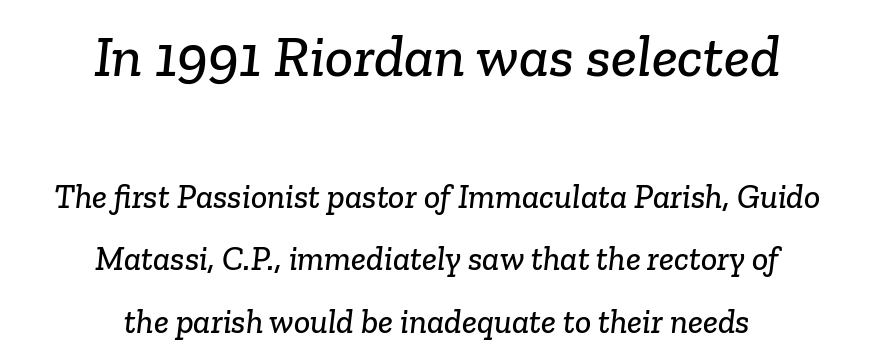
Q: Is the typeface a serif or a sans-serif typeface? A: Serif.
Q: Is the text underlined? A: No.
Q: How is the paragraph aligned? A: Centered.
Q: Is the spacing between letters normal or unusually wide? A: Normal.
Q: Which block of text is set in a larger size, the first (top) or the second (bottom)? A: The first (top) one.
Q: Width (condensed, normal, or wide)? A: Normal.
Q: Stroke contrast? A: Low.
Q: x-height? A: Medium.
Q: Monospaced? A: No.
